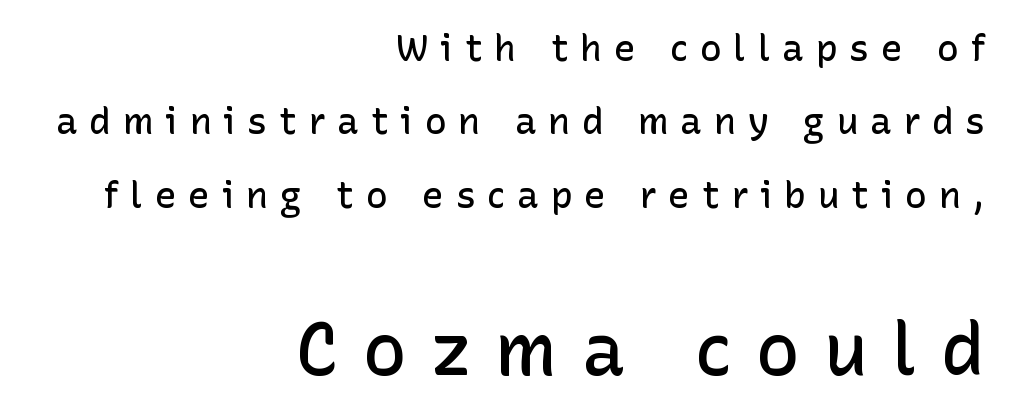
Serifs: no, the terminals of the letterforms are clean. Look at the tracking — it's clearly loosened, letters drifting apart. Posture: straight, roman, zero tilt. Honestly, there is no underline to notice here at all. The passage shown stacks its lines with a broad gap. Typographic density is moderately raised because the face is semibold.
